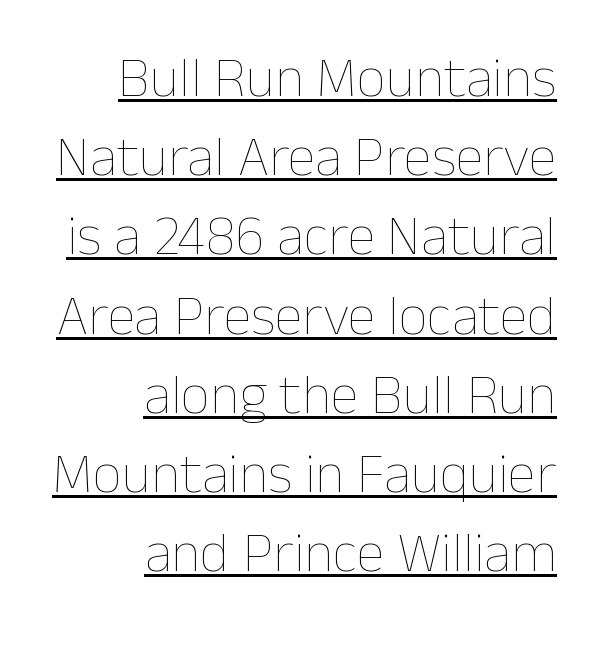
{"italic": "no", "bold": "no", "weight": "thin", "width": "normal", "stroke_contrast": "low", "x_height": "medium", "monospaced": "no", "underline": "yes", "align": "right", "line_spacing": "normal", "line_spacing_ratio": 1.39, "letter_spacing": "normal", "letter_spacing_em": 0.0, "glyph_px": 57}
